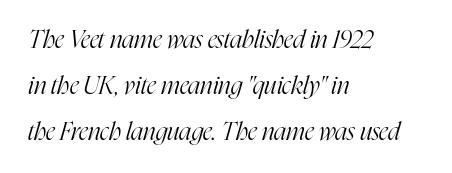
Every row of glyphs begins at an identical x-position on the left. No extra tracking has been applied to these lines. Italic: yes, the glyphs are oblique. Is this a heavy cut? Hardly; it is regular or lighter. The space beneath each line is pristine and unruled.
